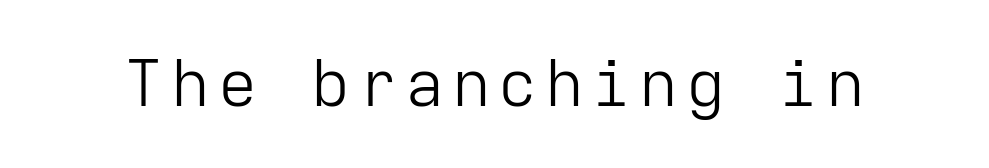
{"serif": "no", "italic": "no", "bold": "no", "weight": "light", "width": "normal", "stroke_contrast": "low", "x_height": "medium", "monospaced": "yes", "underline": "no", "glyph_px": 65}
